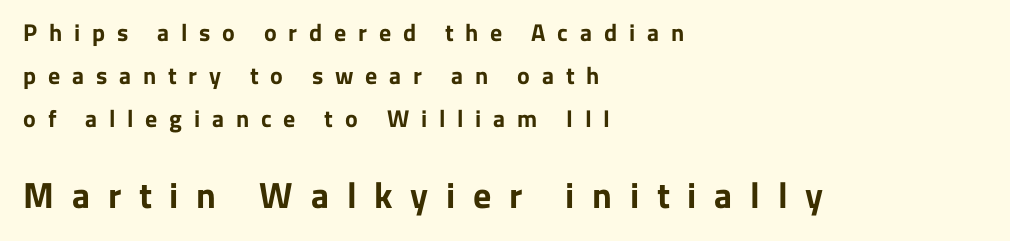
{"serif": "no", "italic": "no", "bold": "yes", "weight": "bold", "width": "normal", "stroke_contrast": "low", "x_height": "medium", "monospaced": "no", "underline": "no", "align": "left", "line_spacing_ratio": 1.8, "letter_spacing": "wide", "letter_spacing_em": 0.49, "larger_block": "second", "size_ratio": 1.5, "glyph_px": 36}
